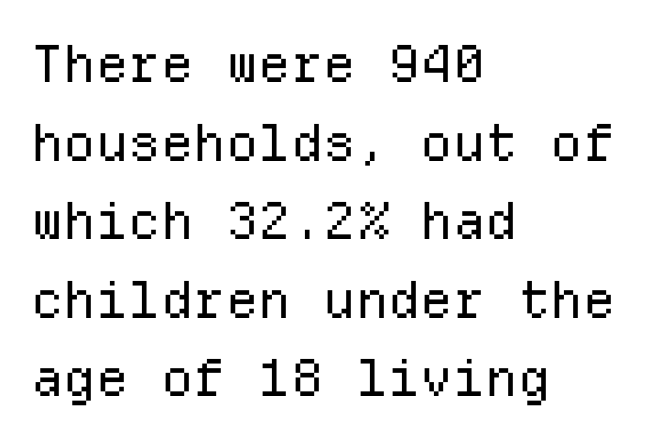
Q: Is the text bold? A: No.
Q: Is the text italic (slanted)? A: No, it is upright.
Q: Is the typeface a serif or a sans-serif typeface? A: Sans-serif.
Q: Is the text underlined? A: No.
Q: How is the paragraph aligned? A: Left-aligned.
Q: Is the spacing between letters normal or unusually wide? A: Normal.
Q: Is the spacing between lines tight, normal or loose? A: Normal.
Q: Width (condensed, normal, or wide)? A: Normal.
Q: Stroke contrast? A: Low.
Q: x-height? A: Medium.
Q: Monospaced? A: Yes.
